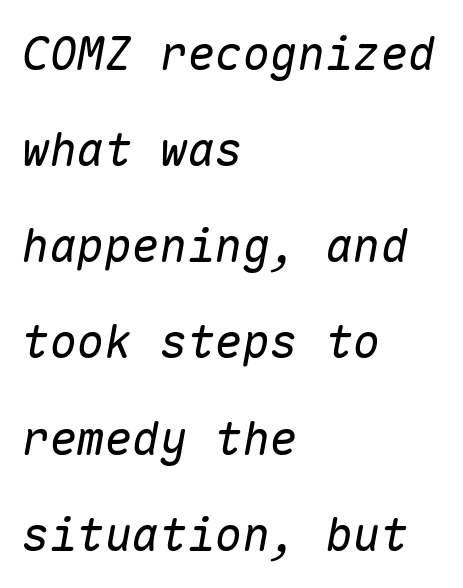
A clean baseline with only descenders dipping below it. This is not heavy type; no bold has been used. Slant detected: the letters are inclined. You could count columns in this text — the font is strictly monospaced. You could fit nearly another row in the gap between these rows. The type is set solid horizontally, with unmodified tracking.
